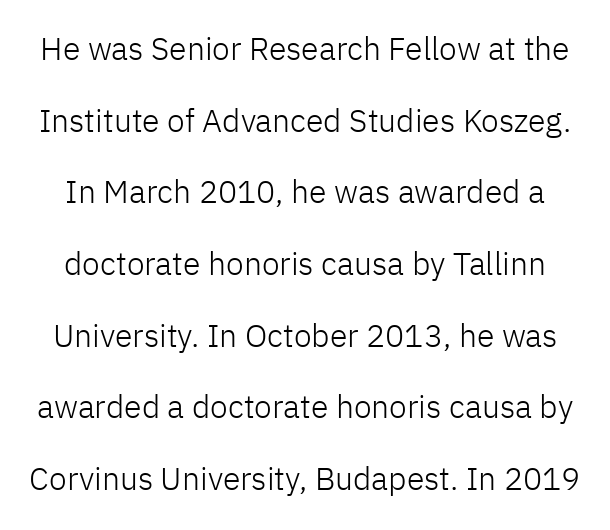
{"serif": "no", "italic": "no", "bold": "no", "weight": "light", "width": "normal", "stroke_contrast": "low", "x_height": "medium", "monospaced": "no", "underline": "no", "line_spacing": "loose", "line_spacing_ratio": 2.24, "letter_spacing": "normal", "letter_spacing_em": 0.0, "glyph_px": 32}
